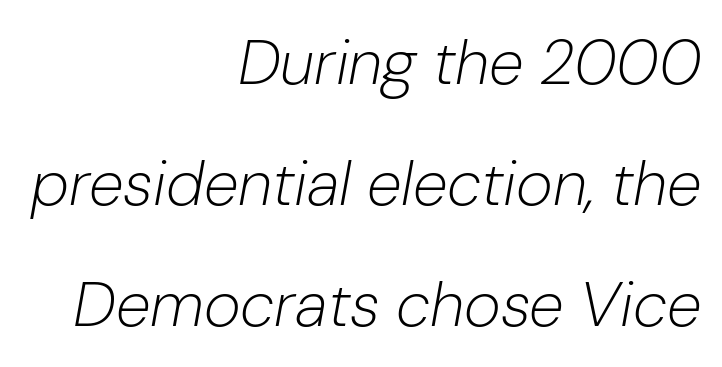
Q: Is the text bold? A: No.
Q: Is the text italic (slanted)? A: Yes, it leans right by about 10 degrees.
Q: Is the text underlined? A: No.
Q: How is the paragraph aligned? A: Right-aligned.
Q: Is the spacing between letters normal or unusually wide? A: Normal.
Q: Is the spacing between lines tight, normal or loose? A: Loose.
Q: Width (condensed, normal, or wide)? A: Normal.
Q: Stroke contrast? A: Low.
Q: x-height? A: Medium.
Q: Monospaced? A: No.
